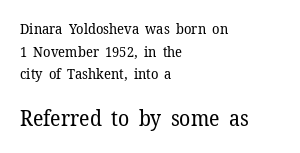
The letters stand upright; this is a roman face. The glyphs are unaccompanied by any horizontal stroke below them. The cut favours lightness, reaching ordinary text weight at its darkest. The tracking reads as untouched default to a designer's eye.
